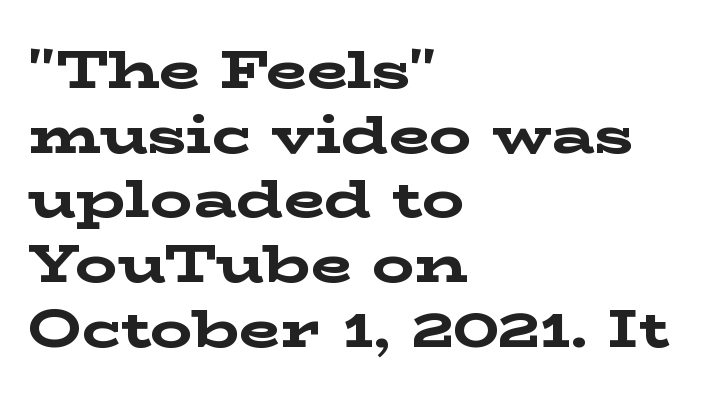
{"serif": "yes", "italic": "no", "bold": "yes", "weight": "bold", "width": "wide", "stroke_contrast": "low", "x_height": "medium", "monospaced": "no", "underline": "no", "align": "left", "line_spacing_ratio": 1.22, "letter_spacing": "normal", "letter_spacing_em": 0.0, "glyph_px": 53}
